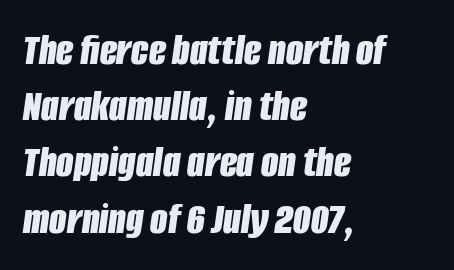
The image shows 45 px bold, condensed type, italic (leaning right); set left-aligned, normal line spacing (1.25x), normal letter spacing, not underlined; low stroke contrast and a large x-height.
